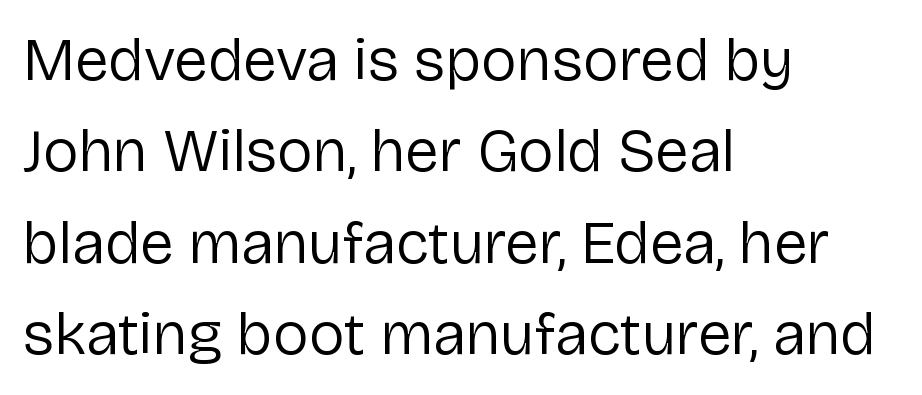
{"serif": "no", "italic": "no", "bold": "no", "weight": "regular", "width": "normal", "stroke_contrast": "low", "x_height": "medium", "monospaced": "no", "underline": "no", "align": "left", "line_spacing": "normal", "line_spacing_ratio": 1.5, "letter_spacing": "normal", "letter_spacing_em": 0.0, "glyph_px": 61}
